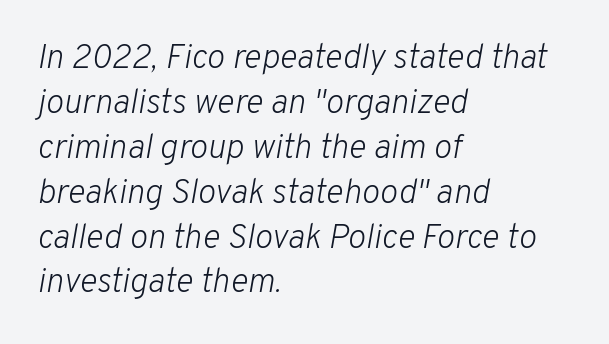
Reading down the block, your eye returns to a fixed left position each line. Default kerning and tracking; the words read as compact shapes. A bare baseline throughout the passage. Quick note: italic. If you measured baseline to baseline, you'd find a middling distance. Counters stay open thanks to moderate or lighter strokes.
